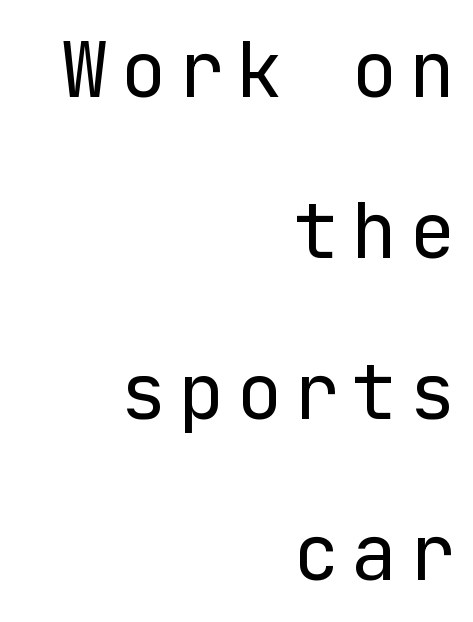
Ordinary non-slanted type is in use. A clean baseline with only descenders dipping below it. No feet cap the strokes, marking this as sans-serif type. The weight tops out at a normal text grade. Where is the straight margin? On the right. Interline gaps are noticeably wide in this sample.
